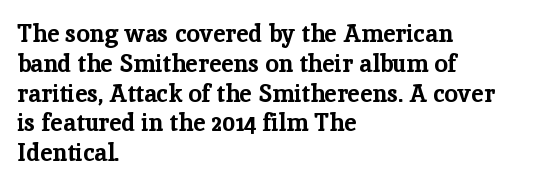
The image shows 24 px bold type, upright; set left-aligned, line spacing 1.24x, normal letter spacing, not underlined.
